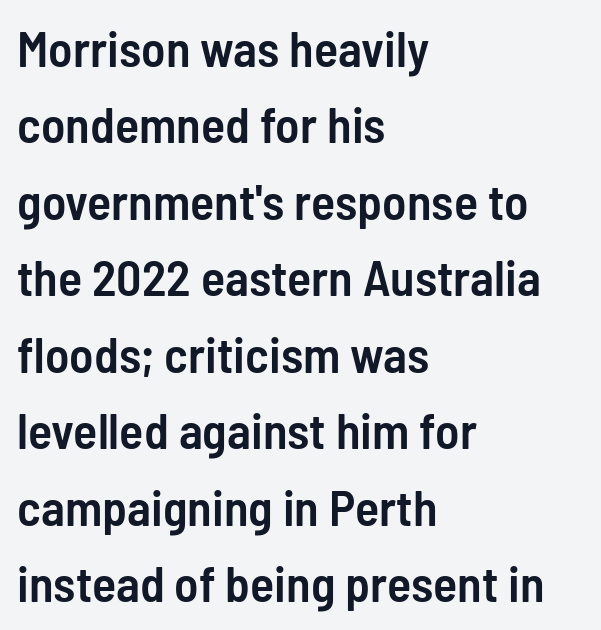
The image shows 50 px semibold, condensed sans-serif type, upright; set left-aligned, normal line spacing (1.53x), normal letter spacing, not underlined; low stroke contrast and a medium x-height.
